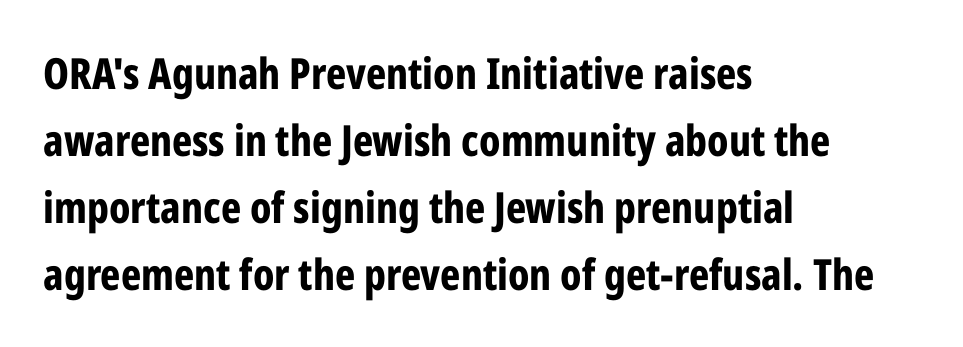
Q: Is the text bold? A: Yes.
Q: Is the text italic (slanted)? A: No, it is upright.
Q: Is the typeface a serif or a sans-serif typeface? A: Sans-serif.
Q: Is the text underlined? A: No.
Q: How is the paragraph aligned? A: Left-aligned.
Q: Is the spacing between letters normal or unusually wide? A: Normal.
Q: Is the spacing between lines tight, normal or loose? A: Normal.
Q: Width (condensed, normal, or wide)? A: Condensed.
Q: Stroke contrast? A: Low.
Q: x-height? A: Medium.
Q: Monospaced? A: No.
